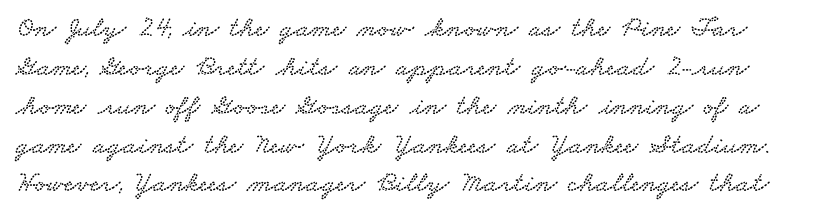
{"width": "wide", "stroke_contrast": "low", "x_height": "small", "monospaced": "no", "underline": "no", "line_spacing": "normal", "line_spacing_ratio": 1.34, "letter_spacing": "normal", "letter_spacing_em": 0.0, "glyph_px": 29}
